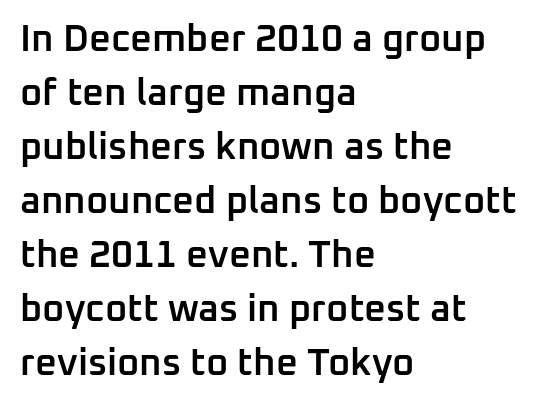
The image shows 38 px semibold sans-serif type, upright; set left-aligned, normal line spacing (1.42x), normal letter spacing, not underlined; low stroke contrast and a medium x-height.
